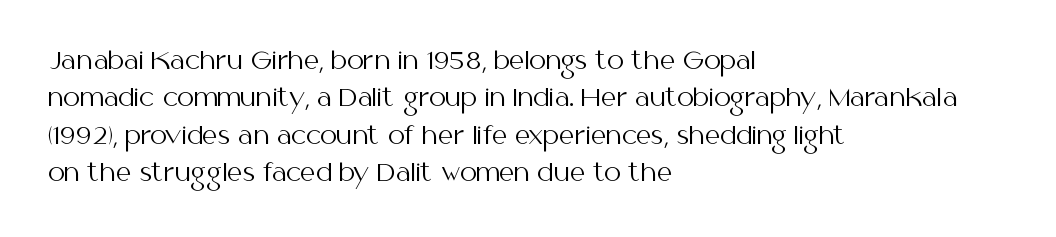
Evenly set lines give the paragraph a standard silhouette. Here the glyphs are tracked normally, forming tight word shapes. Rule under the text: the space is simply empty. Italic? Not at all — the glyphs are vertical. These glyphs show unthickened strokes, regular width or finer.
